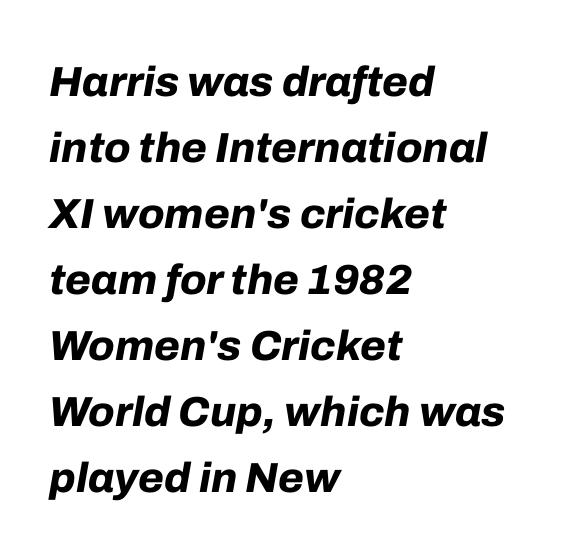
{"italic": "yes", "lean": "right", "slant_degrees": 10, "bold": "yes", "weight": "bold", "width": "normal", "stroke_contrast": "low", "x_height": "medium", "monospaced": "no", "underline": "no", "align": "left", "line_spacing": "normal", "line_spacing_ratio": 1.57, "letter_spacing": "normal", "letter_spacing_em": 0.0, "glyph_px": 42}
